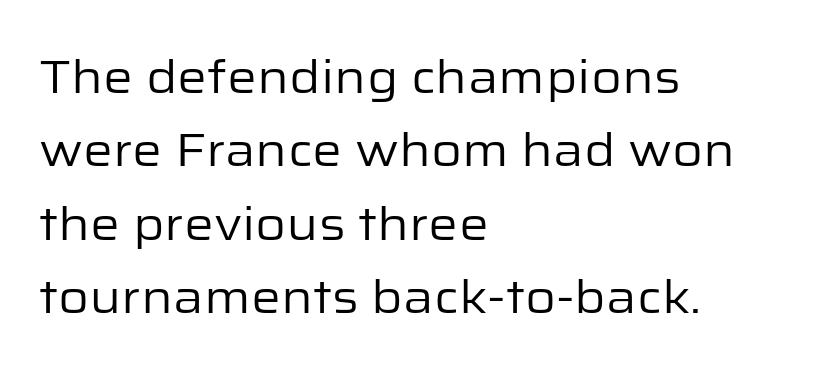
The image shows 47 px regular-weight sans-serif type, upright; set left-aligned, normal line spacing (1.56x), normal letter spacing, not underlined; low stroke contrast and a medium x-height.
